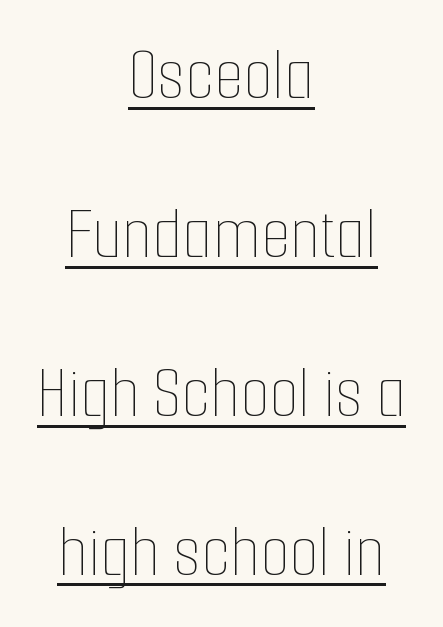
The image shows 76 px thin, condensed type, upright; set centered, loose line spacing (2.09x), normal letter spacing, underlined; low stroke contrast and a medium x-height.
